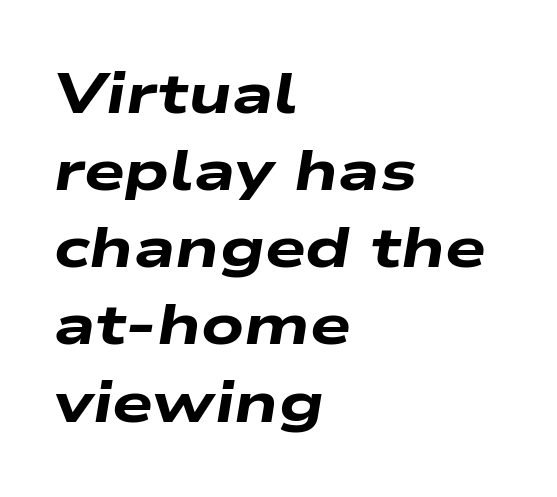
{"italic": "yes", "lean": "right", "slant_degrees": 9, "bold": "yes", "weight": "heavy", "width": "wide", "stroke_contrast": "low", "x_height": "medium", "monospaced": "no", "underline": "no", "align": "left", "line_spacing": "normal", "line_spacing_ratio": 1.33, "letter_spacing": "normal", "letter_spacing_em": 0.0, "glyph_px": 58}
